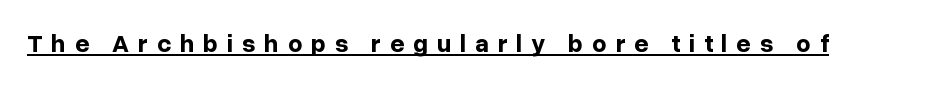
Typesetter's note: full bold, strokes at maximum text heaviness. The rendering uses the underline text-decoration. This rendering widens character spacing well past its baseline value. Notice how the stems are strictly vertical — no italics here.
